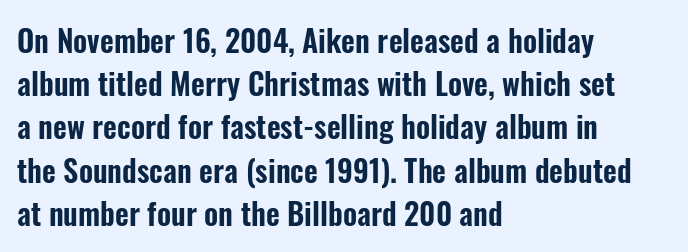
The image shows 30 px condensed sans-serif type, upright; set left-aligned, normal line spacing (1.44x), normal letter spacing, not underlined; low stroke contrast and a medium x-height.
